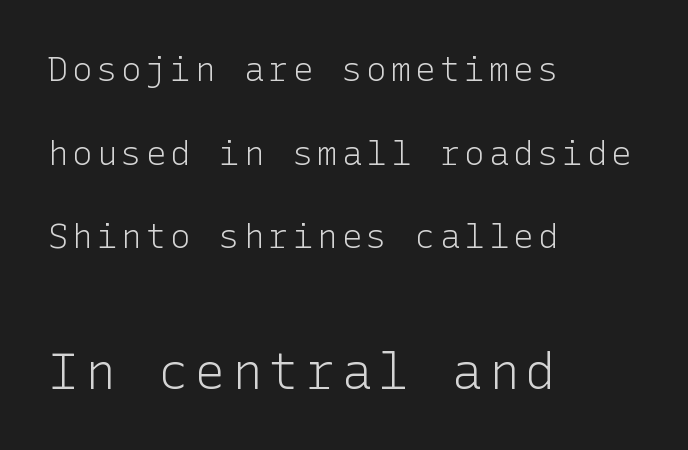
Q: Is the text bold? A: No.
Q: Is the text italic (slanted)? A: No, it is upright.
Q: Is the typeface a serif or a sans-serif typeface? A: Sans-serif.
Q: Is the text underlined? A: No.
Q: How is the paragraph aligned? A: Left-aligned.
Q: Is the spacing between lines tight, normal or loose? A: Loose.
Q: Which block of text is set in a larger size, the first (top) or the second (bottom)? A: The second (bottom) one.
Q: Width (condensed, normal, or wide)? A: Normal.
Q: Stroke contrast? A: Low.
Q: x-height? A: Medium.
